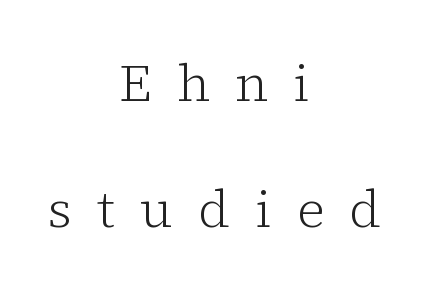
{"serif": "yes", "italic": "no", "bold": "no", "weight": "light", "width": "normal", "stroke_contrast": "low", "x_height": "medium", "monospaced": "no", "underline": "no", "align": "center", "line_spacing": "loose", "line_spacing_ratio": 2.43, "letter_spacing": "wide", "letter_spacing_em": 0.48, "glyph_px": 52}
